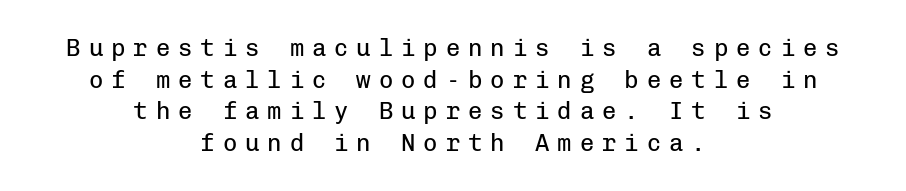
Descenders are the only things crossing below the line. The font sits on the lighter half of the weight spectrum, regular included. These lines are centered, leaving both edges ragged. Evenly set lines give the paragraph a standard silhouette. This is roman type, the default non-slanted kind.
